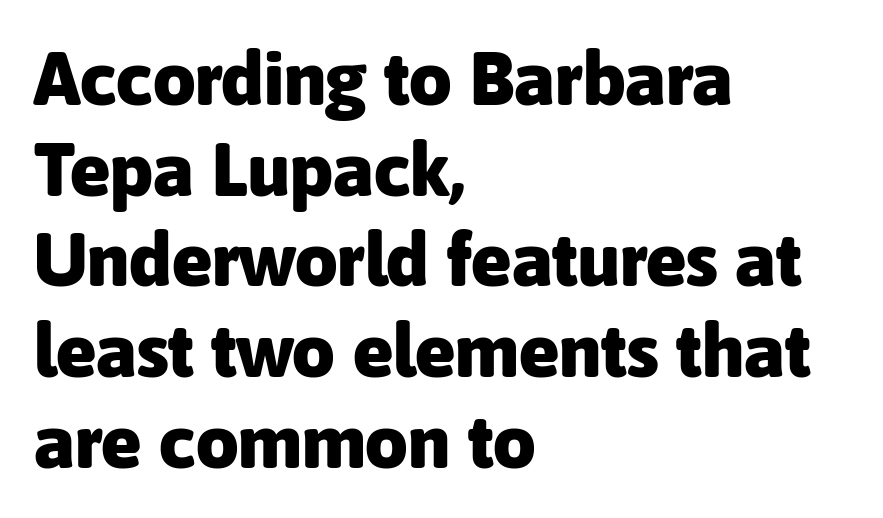
Q: Is the text bold? A: Yes.
Q: Is the text italic (slanted)? A: No, it is upright.
Q: Is the typeface a serif or a sans-serif typeface? A: Sans-serif.
Q: Is the text underlined? A: No.
Q: How is the paragraph aligned? A: Left-aligned.
Q: Is the spacing between letters normal or unusually wide? A: Normal.
Q: Width (condensed, normal, or wide)? A: Normal.
Q: Stroke contrast? A: Low.
Q: x-height? A: Medium.
Q: Monospaced? A: No.
